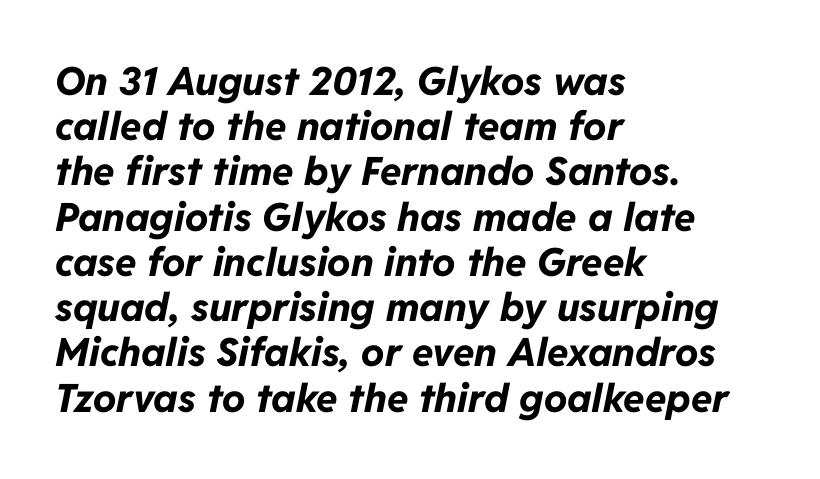
The image shows 39 px bold type, italic (leaning right); set left-aligned, line spacing 1.16x, normal letter spacing, not underlined; low stroke contrast and a medium x-height.
